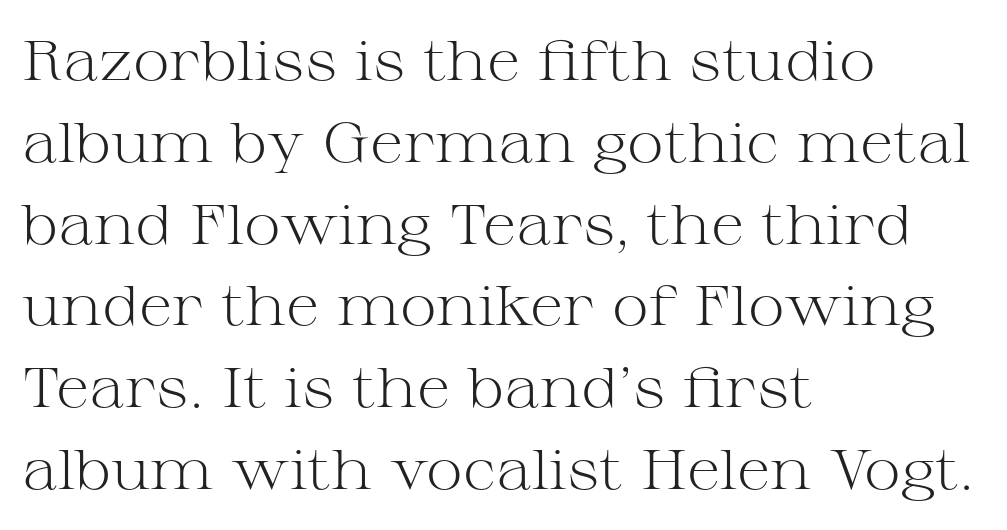
The image shows 56 px light, wide serif type, upright; set left-aligned, normal line spacing (1.46x), normal letter spacing, not underlined; medium stroke contrast and a medium x-height.
